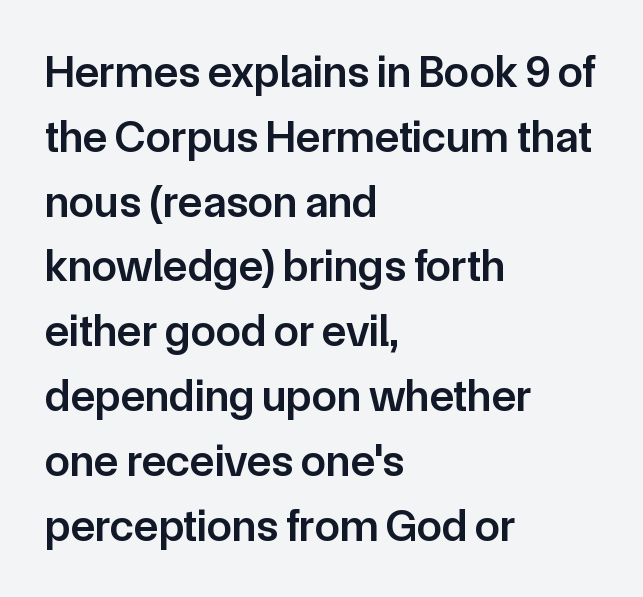
Q: Is the text bold? A: Semi-bold.
Q: Is the text italic (slanted)? A: No, it is upright.
Q: Is the typeface a serif or a sans-serif typeface? A: Sans-serif.
Q: Is the text underlined? A: No.
Q: How is the paragraph aligned? A: Left-aligned.
Q: Is the spacing between letters normal or unusually wide? A: Normal.
Q: Is the spacing between lines tight, normal or loose? A: Normal.
Q: Width (condensed, normal, or wide)? A: Normal.
Q: Stroke contrast? A: Low.
Q: x-height? A: Medium.
Q: Monospaced? A: No.
